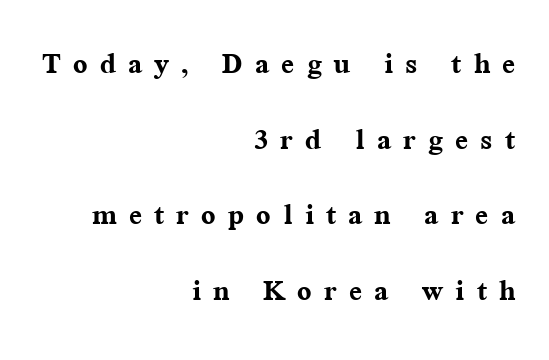
Rows of type keep a wide berth in the vertical direction. Between one letter and the next there's a generous, obvious gap. The letters are bold, with thick, heavy strokes. A clean baseline with only descenders dipping below it. Font category for this specimen: serif.
